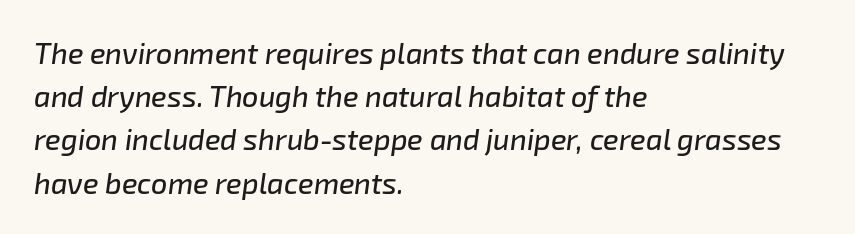
Q: Is the text italic (slanted)? A: Yes, it leans right by about 8 degrees.
Q: Is the text underlined? A: No.
Q: How is the paragraph aligned? A: Left-aligned.
Q: Is the spacing between letters normal or unusually wide? A: Normal.
Q: Is the spacing between lines tight, normal or loose? A: Normal.
Q: Width (condensed, normal, or wide)? A: Normal.
Q: Stroke contrast? A: Low.
Q: x-height? A: Medium.
Q: Monospaced? A: No.
